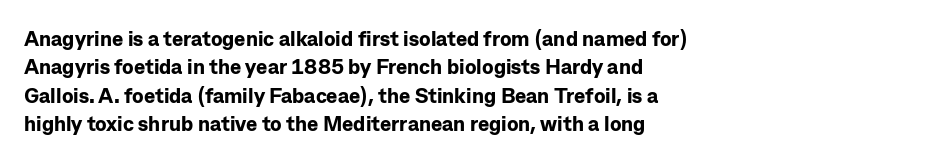
The lines in this sample share a left origin and differ only in where they stop. The block of text has a typical density, with ordinary space between rows. Posture: upright roman. The characters look thick and weighty, a clear bold. Letters rest on an invisible, unmarked baseline. There is no visible air inserted between adjacent glyphs.
